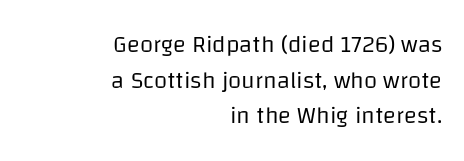
{"italic": "no", "bold": "no", "underline": "no", "align": "right", "line_spacing": "normal", "line_spacing_ratio": 1.48, "letter_spacing": "normal", "letter_spacing_em": 0.0, "glyph_px": 24}
